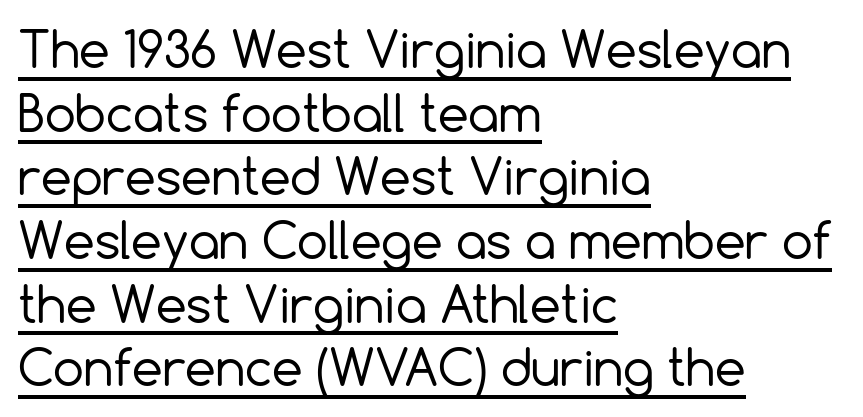
Designer's note — italics off, roman on. Letters have the restrained weight of plain body copy at most. Students, note that the glyphs here touch the page at normal intervals. What kind of face is this? One without serifs — a sans. Short and long lines alike share a common starting point at left.
